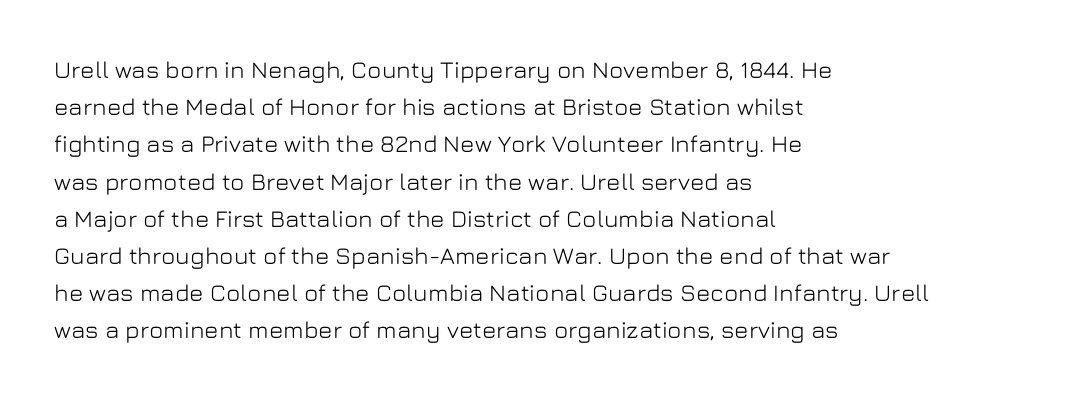
Q: Is the text italic (slanted)? A: No, it is upright.
Q: Is the text underlined? A: No.
Q: How is the paragraph aligned? A: Left-aligned.
Q: Is the spacing between letters normal or unusually wide? A: Normal.
Q: Is the spacing between lines tight, normal or loose? A: Normal.
